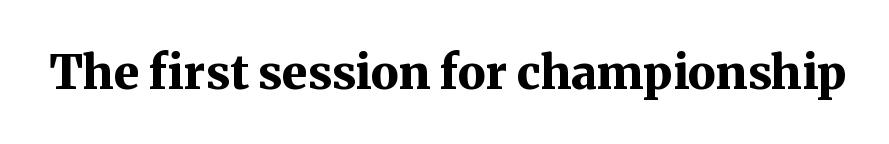
{"serif": "yes", "italic": "no", "bold": "yes", "weight": "bold", "width": "normal", "stroke_contrast": "medium", "x_height": "medium", "monospaced": "no", "underline": "no", "letter_spacing": "normal", "letter_spacing_em": 0.0, "glyph_px": 47}
